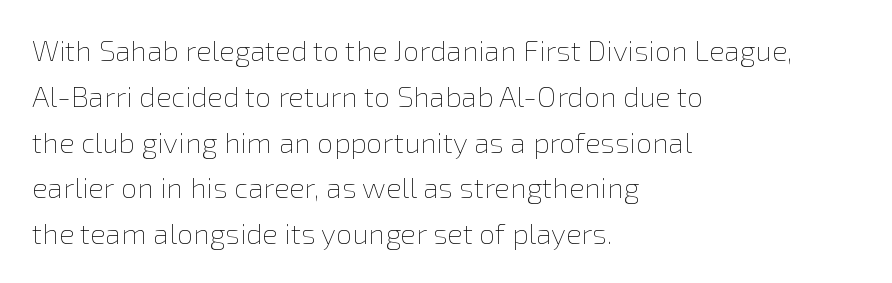
{"italic": "no", "bold": "no", "weight": "thin", "width": "normal", "stroke_contrast": "low", "x_height": "medium", "monospaced": "no", "underline": "no", "align": "left", "line_spacing": "normal", "line_spacing_ratio": 1.58, "letter_spacing": "normal", "letter_spacing_em": 0.0, "glyph_px": 29}
